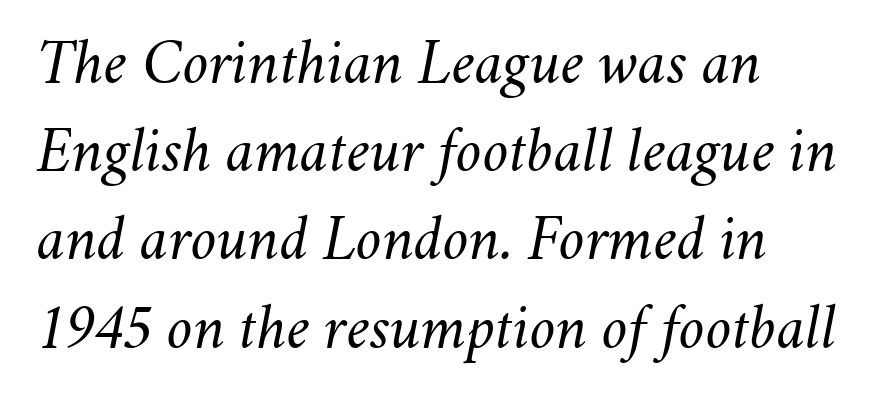
The image shows 63 px regular-weight type, italic (leaning right); set left-aligned, normal line spacing (1.4x), normal letter spacing, not underlined; medium stroke contrast and a small x-height.
